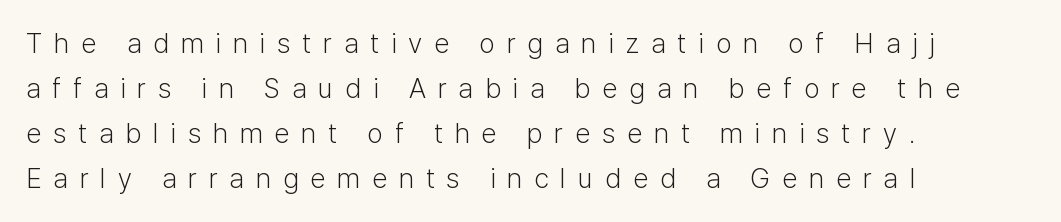
Letters rest on an invisible, unmarked baseline. The characters display no serif detailing; their extremities are plain. Notice how the passage keeps a crisp vertical edge on the left only. If you measured baseline to baseline, you'd find a middling distance. A light-to-regular cut is what we see here. Varying glyph widths throughout — classic text-font behaviour.
